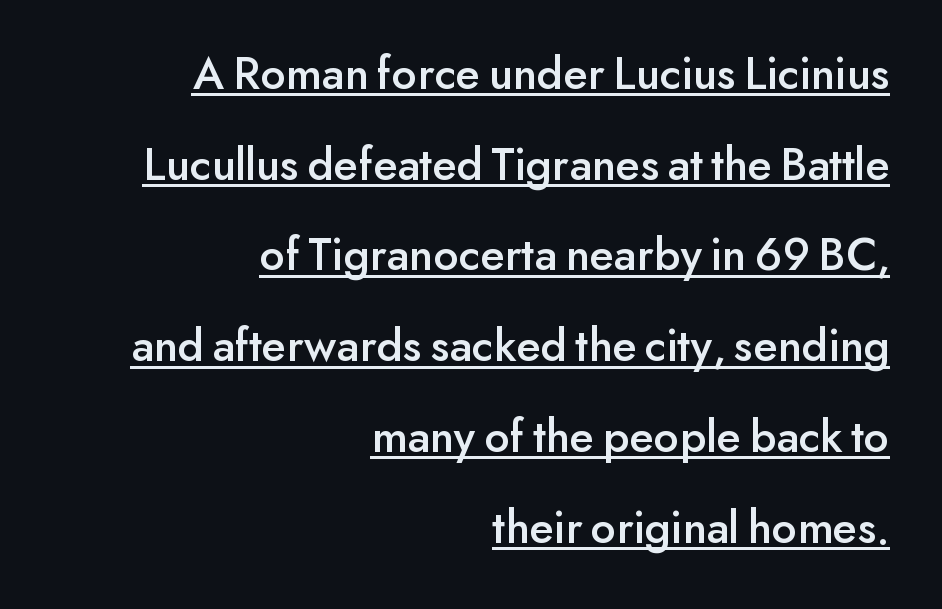
{"serif": "no", "italic": "no", "width": "normal", "stroke_contrast": "low", "x_height": "small", "monospaced": "no", "underline": "yes", "align": "right", "line_spacing_ratio": 1.89, "letter_spacing": "normal", "letter_spacing_em": 0.0, "glyph_px": 48}
